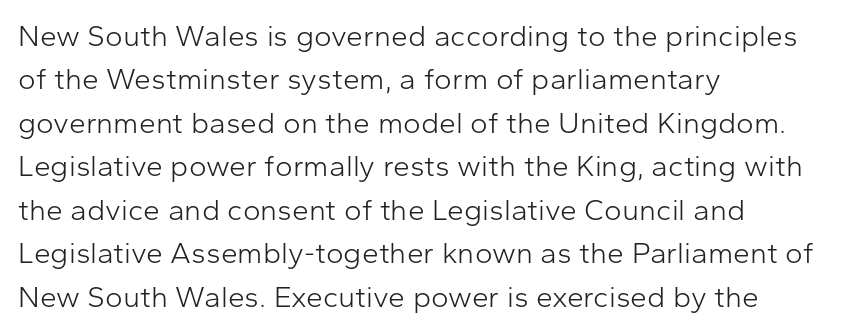
The image shows 30 px light sans-serif type, upright; set left-aligned, normal line spacing (1.45x), normal letter spacing, not underlined; low stroke contrast and a medium x-height.
